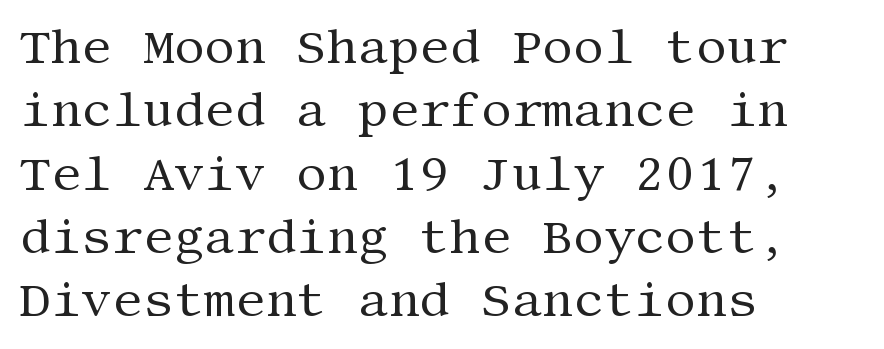
{"serif": "yes", "italic": "no", "bold": "no", "weight": "regular", "width": "normal", "stroke_contrast": "medium", "x_height": "large", "underline": "no", "align": "left", "line_spacing": "normal", "line_spacing_ratio": 1.32, "letter_spacing": "normal", "letter_spacing_em": 0.0, "glyph_px": 48}
